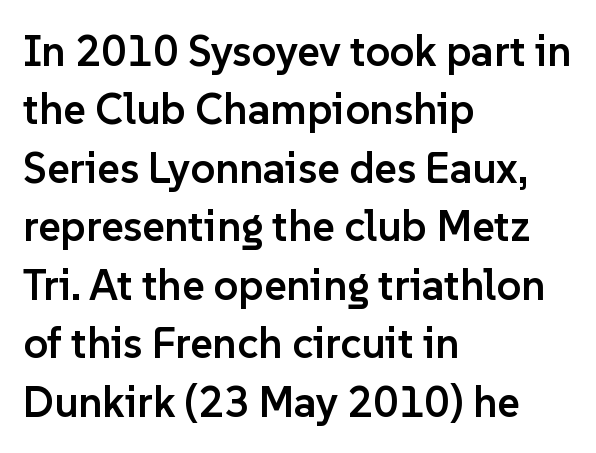
{"serif": "no", "italic": "no", "bold": "semi", "weight": "semibold", "width": "normal", "stroke_contrast": "low", "x_height": "medium", "monospaced": "no", "underline": "no", "align": "left", "line_spacing": "normal", "line_spacing_ratio": 1.36, "letter_spacing": "normal", "letter_spacing_em": 0.0, "glyph_px": 43}
